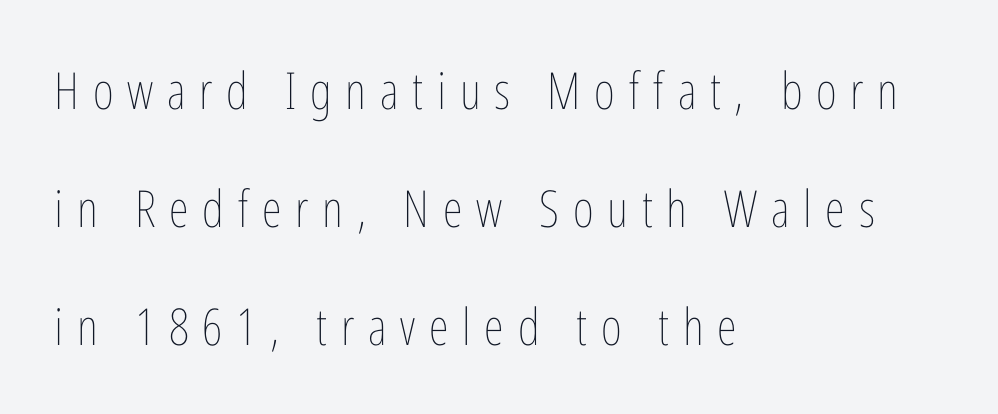
The image shows 51 px thin, condensed type, upright; set left-aligned, loose line spacing (2.31x), unusually wide letter spacing (+0.27 em), not underlined; low stroke contrast and a medium x-height.
